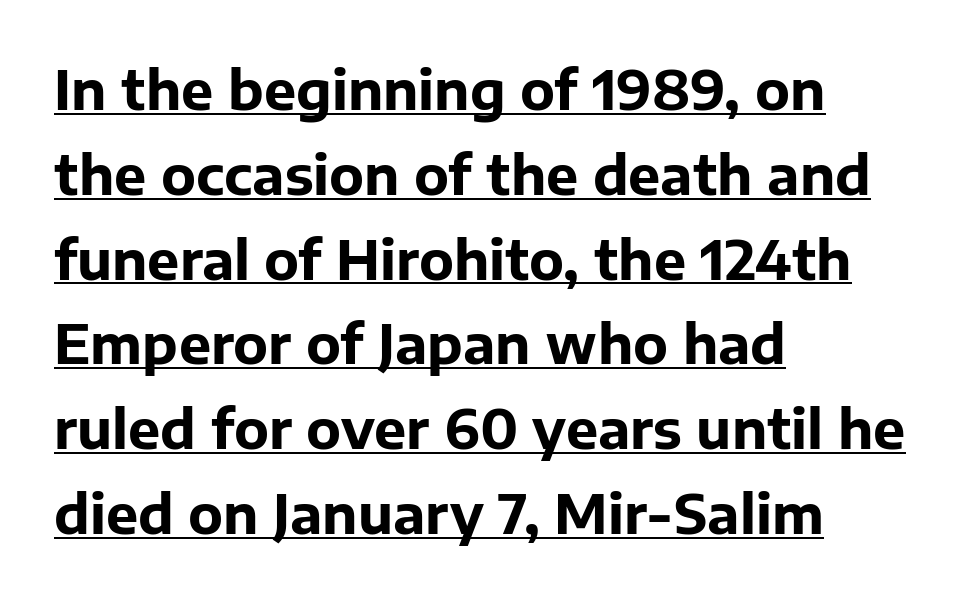
{"serif": "no", "italic": "no", "bold": "yes", "weight": "bold", "width": "normal", "stroke_contrast": "low", "x_height": "medium", "monospaced": "no", "underline": "yes", "align": "left", "line_spacing": "normal", "line_spacing_ratio": 1.57, "letter_spacing": "normal", "letter_spacing_em": 0.0, "glyph_px": 54}
